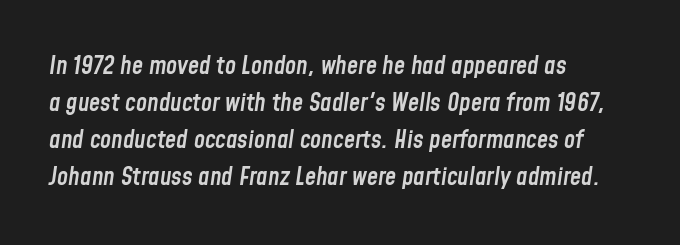
Type without underlining. The characters look somewhat weighty, a semibold short of true bold. These lines stack with their left ends in a neat column. The rendering keeps characters at their native spacing. Notice how the stems are inclined rather than vertical — that's the hallmark of italics. Quick note: interline space is typical.
